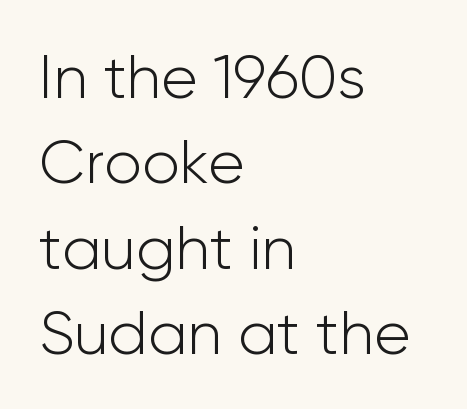
Interline gaps are of average width in this sample. Stroke thickness stays within the range of a standard reading face or lighter. The zone under the glyphs is completely vacant. You could not count columns in this text — the font is proportionally spaced.
